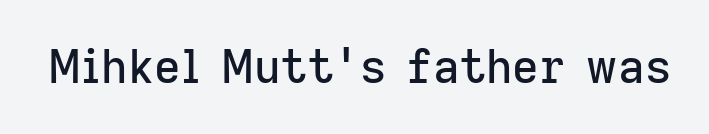
Q: Is the text italic (slanted)? A: No, it is upright.
Q: Is the typeface a serif or a sans-serif typeface? A: Sans-serif.
Q: Is the text underlined? A: No.
Q: Is the spacing between letters normal or unusually wide? A: Normal.
Q: Width (condensed, normal, or wide)? A: Normal.
Q: Stroke contrast? A: Low.
Q: x-height? A: Medium.
Q: Monospaced? A: No.
